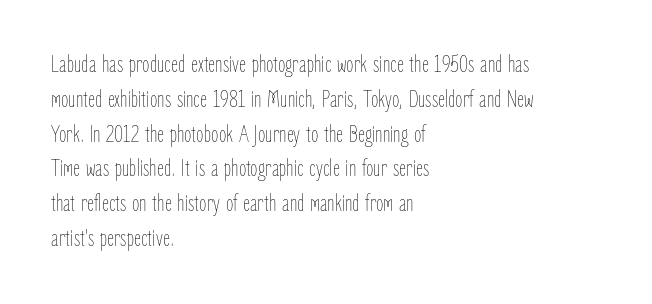
The image shows 24 px text type, upright; set left-aligned, normal line spacing (1.45x), normal letter spacing, not underlined.
